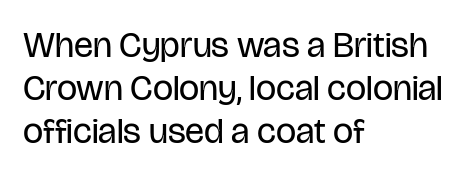
{"serif": "no", "italic": "no", "bold": "no", "weight": "regular", "width": "condensed", "stroke_contrast": "low", "x_height": "large", "monospaced": "no", "underline": "no", "align": "left", "line_spacing_ratio": 1.19, "letter_spacing": "normal", "letter_spacing_em": 0.0, "glyph_px": 36}
